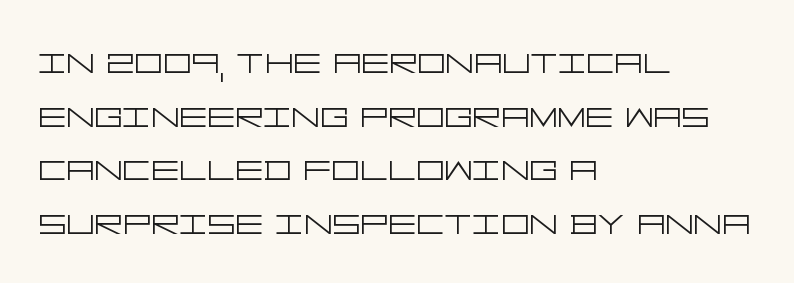
The image shows 44 px light, wide sans-serif type, upright; set left-aligned, line spacing 1.22x, normal letter spacing, not underlined; low stroke contrast and a large x-height.
